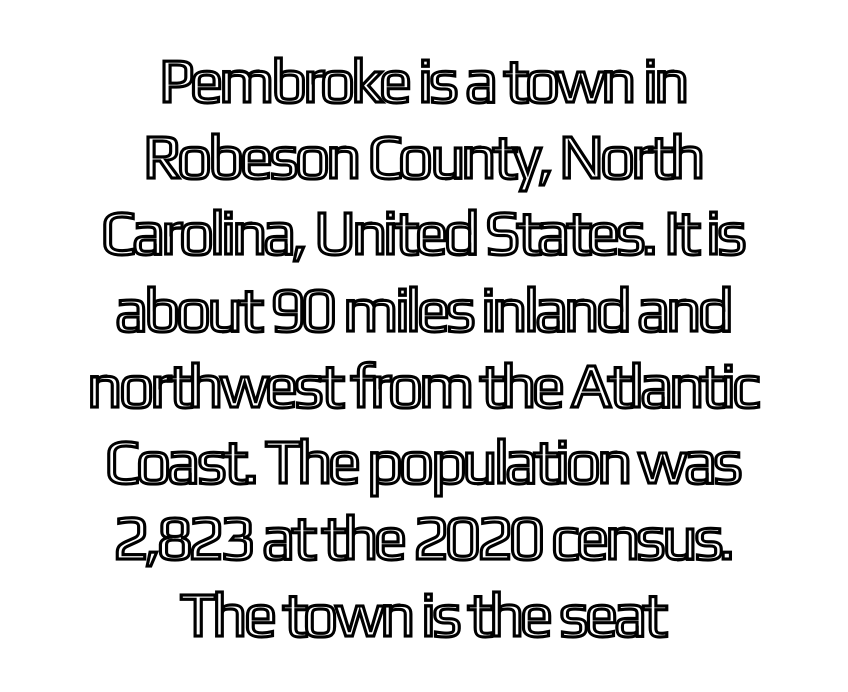
{"italic": "no", "width": "condensed", "x_height": "medium", "monospaced": "no", "underline": "no", "align": "center", "line_spacing_ratio": 1.21, "letter_spacing": "normal", "letter_spacing_em": 0.0, "glyph_px": 63}
